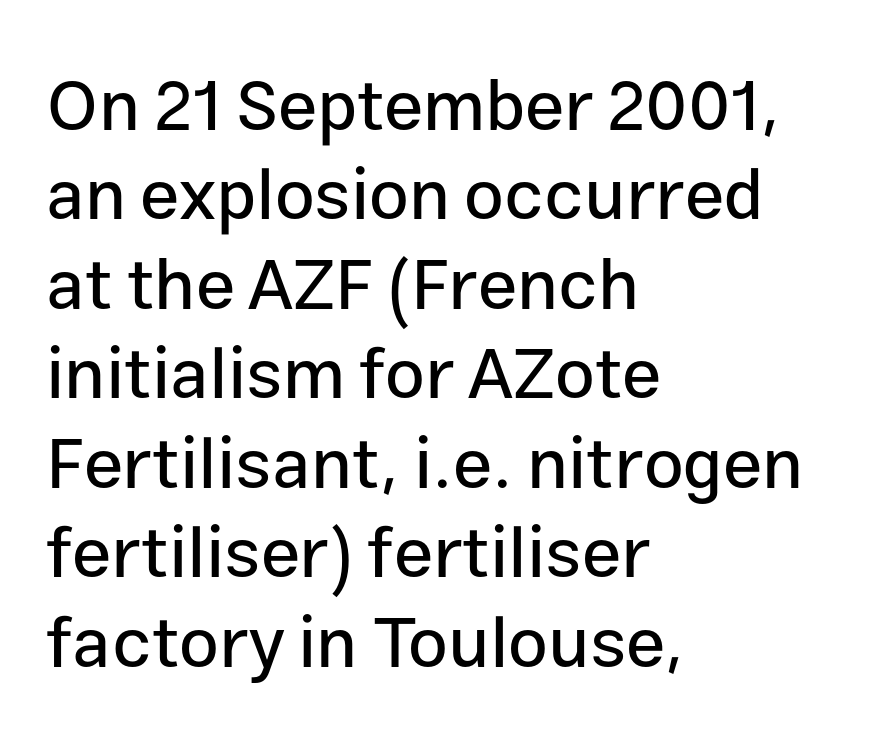
{"serif": "no", "italic": "no", "width": "normal", "stroke_contrast": "low", "x_height": "medium", "monospaced": "no", "underline": "no", "align": "left", "line_spacing": "normal", "line_spacing_ratio": 1.26, "letter_spacing": "normal", "letter_spacing_em": 0.0, "glyph_px": 71}
